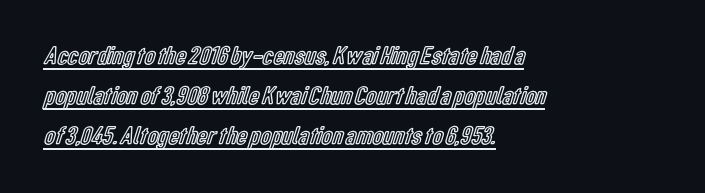
Q: Is the text italic (slanted)? A: Yes.
Q: Is the text underlined? A: Yes.
Q: How is the paragraph aligned? A: Left-aligned.
Q: Is the spacing between letters normal or unusually wide? A: Normal.
Q: Is the spacing between lines tight, normal or loose? A: Normal.
